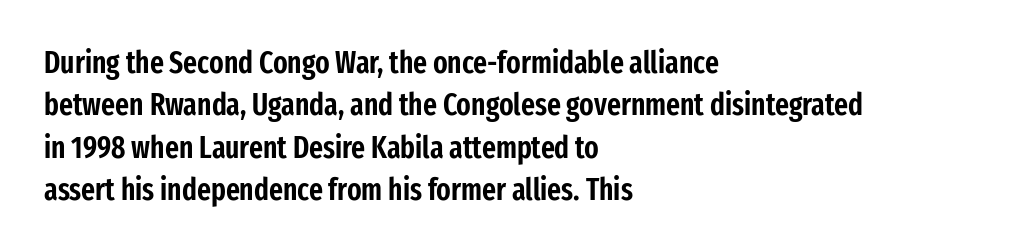
The image shows 30 px condensed sans-serif type, upright; set left-aligned, normal line spacing (1.41x), normal letter spacing, not underlined; low stroke contrast and a medium x-height.
